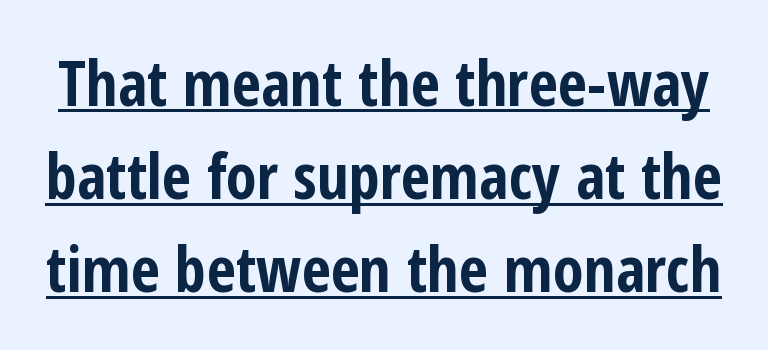
{"serif": "no", "italic": "no", "bold": "yes", "weight": "bold", "width": "condensed", "stroke_contrast": "low", "x_height": "medium", "monospaced": "no", "underline": "yes", "line_spacing": "normal", "line_spacing_ratio": 1.48, "letter_spacing": "normal", "letter_spacing_em": 0.0, "glyph_px": 63}
